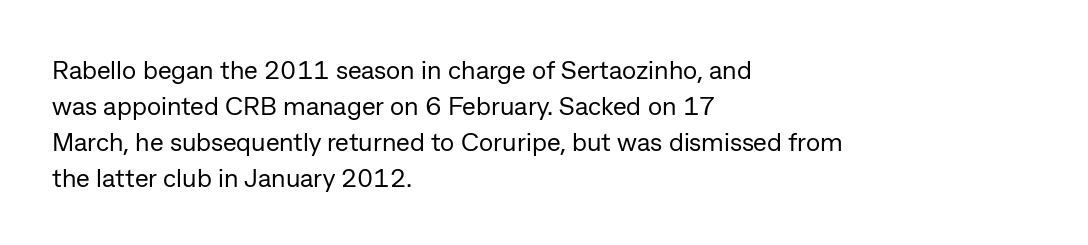
The image shows 26 px text type, upright; set left-aligned, normal line spacing (1.38x), normal letter spacing, not underlined.
